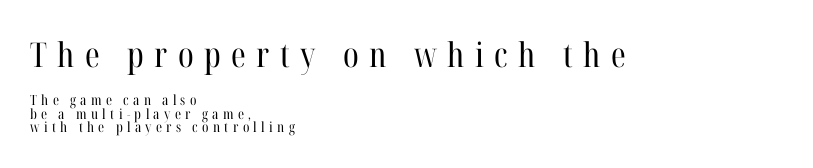
{"serif": "yes", "italic": "no", "bold": "no", "weight": "regular", "width": "condensed", "stroke_contrast": "high", "x_height": "medium", "monospaced": "no", "underline": "no", "align": "left", "line_spacing": "tight", "line_spacing_ratio": 0.97, "letter_spacing": "wide", "letter_spacing_em": 0.31, "larger_block": "first", "size_ratio": 2.43, "glyph_px": 34}
